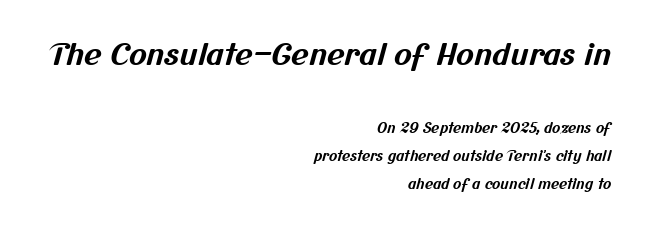
What kind of face is this? One without serifs — a sans. This sample has the flowing, uneven cadence of proportional lettering. Regarding leading, the lines here are spaced well apart. This rendering features lettering with no underline.
